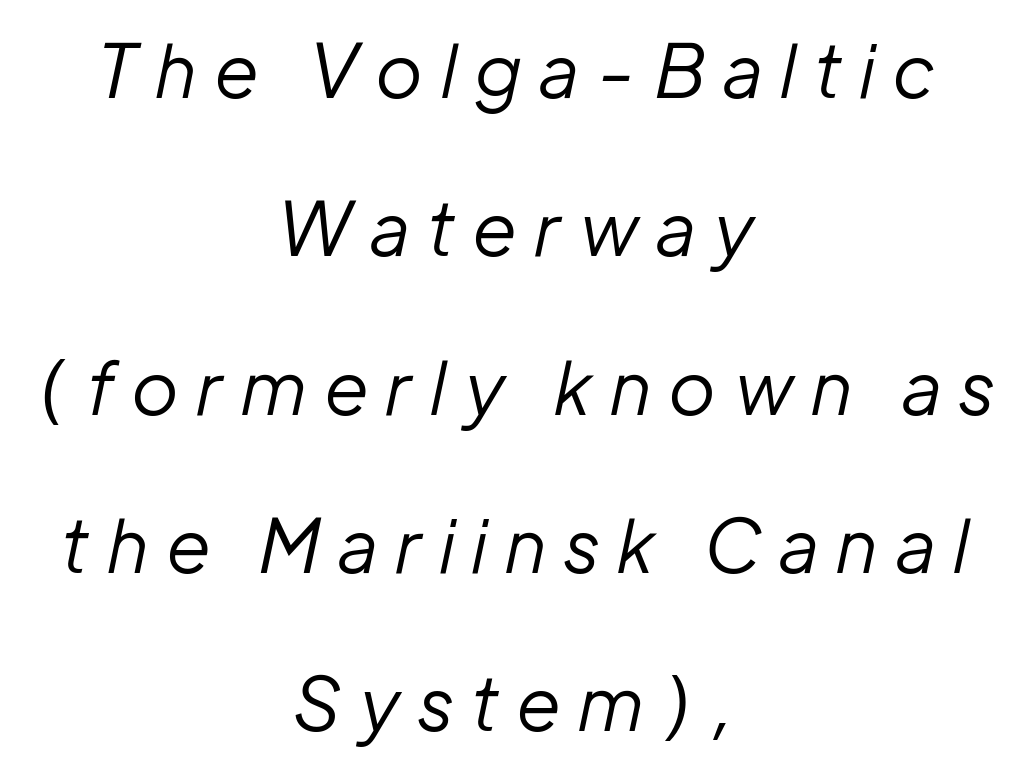
Style check: oblique. Is there much room between lines? Yes — plenty of vertical air separates them. These lines stack symmetrically, like a column narrowing and widening about its center. No letter is thick-stroked: the sample isn't bold. Varying glyph widths throughout — classic text-font behaviour. This rendering widens character spacing well past its baseline value.
